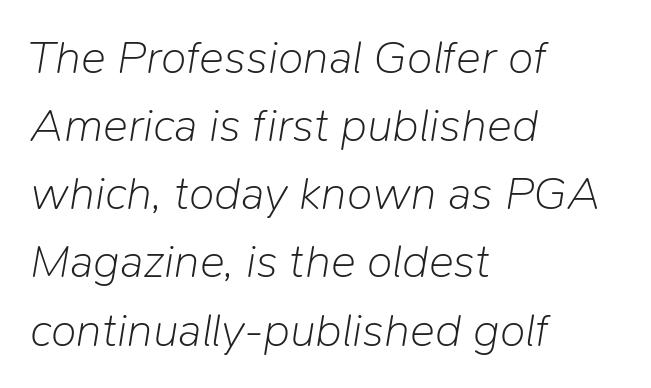
The image shows 47 px light type, italic (leaning right); set left-aligned, normal line spacing (1.45x), normal letter spacing, not underlined; low stroke contrast and a medium x-height.
